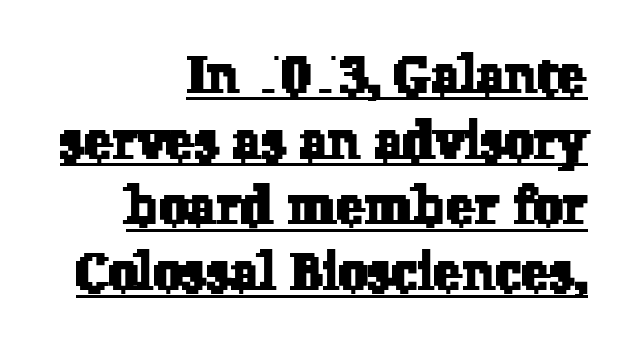
Words appear dense and cohesive because spacing is normal. If you drew a ruler down the right edge, every line would touch it. The passage shown is underscored from start to finish. A typesetter would label this face a serif. This sample has the flowing, uneven cadence of proportional lettering.
